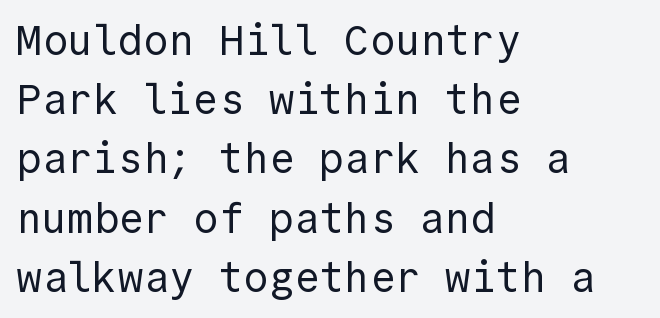
Q: Is the text bold? A: No.
Q: Is the text italic (slanted)? A: No, it is upright.
Q: Is the typeface a serif or a sans-serif typeface? A: Sans-serif.
Q: Is the text underlined? A: No.
Q: How is the paragraph aligned? A: Left-aligned.
Q: Is the spacing between letters normal or unusually wide? A: Normal.
Q: Is the spacing between lines tight, normal or loose? A: Normal.
Q: Width (condensed, normal, or wide)? A: Normal.
Q: x-height? A: Medium.
Q: Monospaced? A: Yes.
